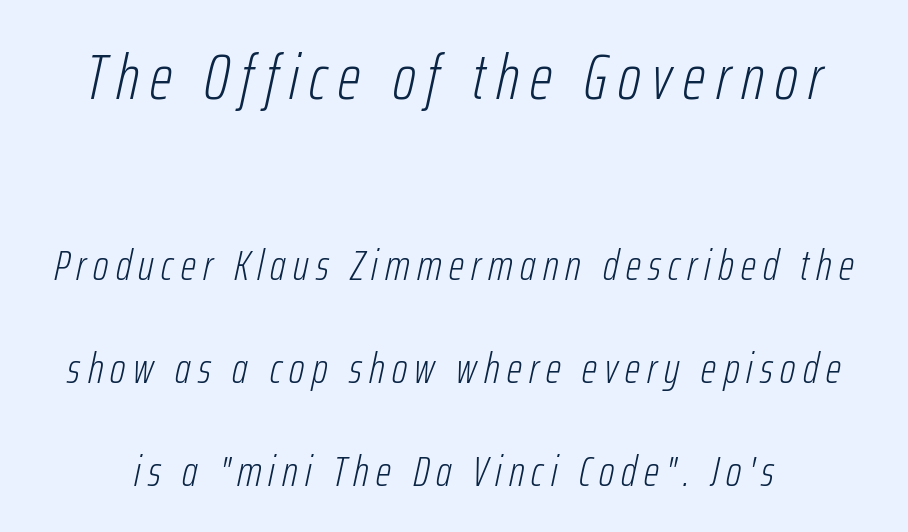
Widely set lines give the paragraph a tall, airy silhouette. The letters are slanted; this is an italic face. The letters in the upper block stand taller than those in the block below. Check the space under the baseline: it is left empty. Is the type heavy? It reads as light-to-regular instead. Here the designer chose a conventional face with non-uniform glyph widths.
